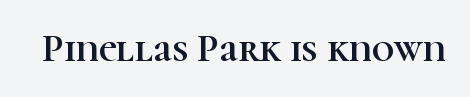
Q: Is the text italic (slanted)? A: No, it is upright.
Q: Is the typeface a serif or a sans-serif typeface? A: Serif.
Q: Is the text underlined? A: No.
Q: Is the spacing between letters normal or unusually wide? A: Normal.
Q: Width (condensed, normal, or wide)? A: Normal.
Q: Stroke contrast? A: High.
Q: x-height? A: Medium.
Q: Monospaced? A: No.
